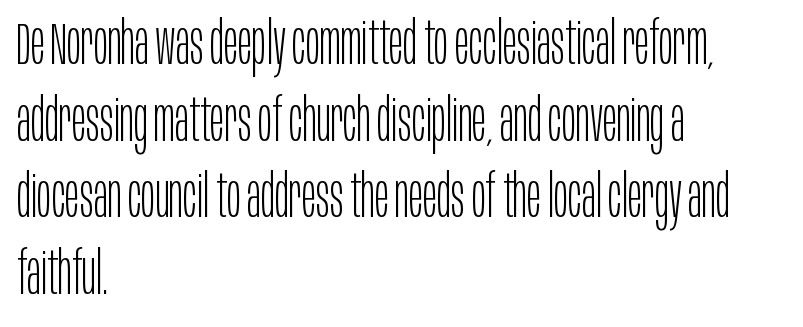
I'd call this a sans setting — the letters go barefoot. Where is the straight margin? On the left. Tracking value appears to be zero — textbook default spacing. The passage shown is not bold in any degree.
